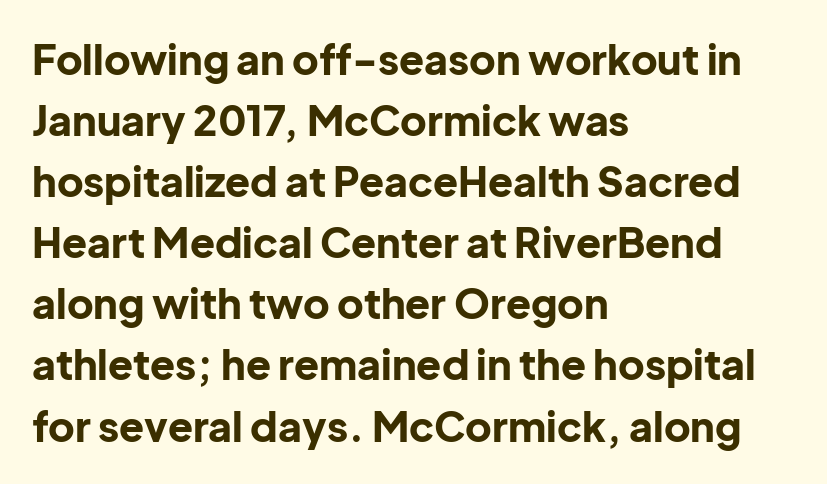
{"serif": "no", "italic": "no", "bold": "yes", "weight": "bold", "width": "normal", "stroke_contrast": "low", "x_height": "medium", "monospaced": "no", "underline": "no", "align": "left", "line_spacing": "normal", "line_spacing_ratio": 1.49, "letter_spacing": "normal", "letter_spacing_em": 0.0, "glyph_px": 41}
